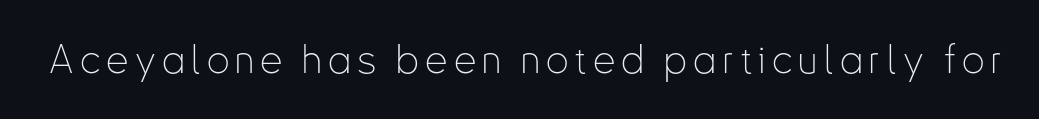
Q: Is the text bold? A: No.
Q: Is the text italic (slanted)? A: No, it is upright.
Q: Is the typeface a serif or a sans-serif typeface? A: Sans-serif.
Q: Is the text underlined? A: No.
Q: Width (condensed, normal, or wide)? A: Condensed.
Q: Stroke contrast? A: Low.
Q: x-height? A: Small.
Q: Monospaced? A: No.
